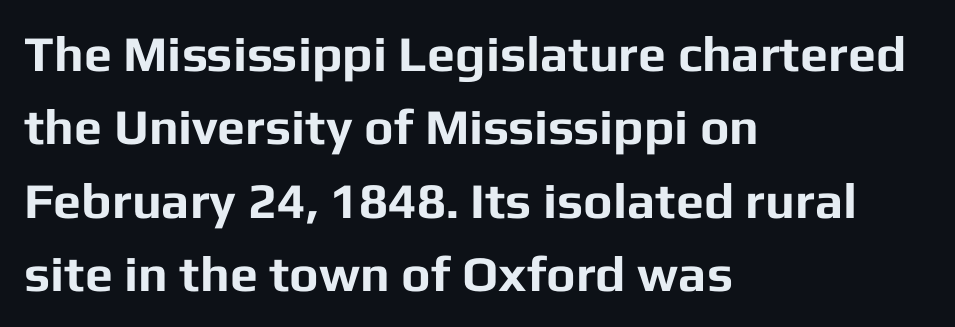
{"serif": "no", "italic": "no", "bold": "yes", "weight": "bold", "width": "normal", "stroke_contrast": "low", "x_height": "medium", "monospaced": "no", "underline": "no", "align": "left", "line_spacing": "normal", "line_spacing_ratio": 1.47, "letter_spacing": "normal", "letter_spacing_em": 0.0, "glyph_px": 50}
